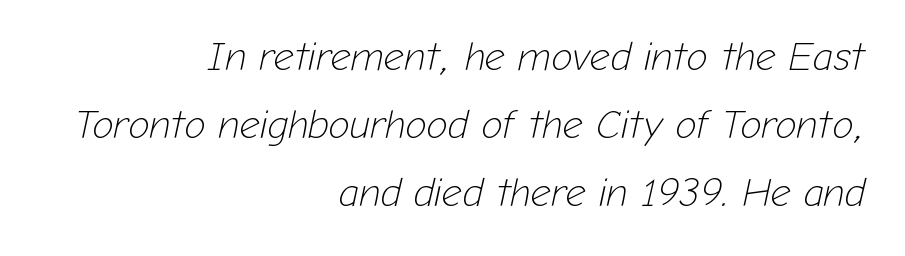
This reads as an unemphasized weight, regular at the heaviest. Is there much room between lines? A standard amount, neither cramped nor airy. You could not count columns in this text — the font is proportionally spaced. The axis of the letterforms is tilted away from vertical. Words appear dense and cohesive because spacing is normal. Right-aligned paragraph, ragged on the left.
